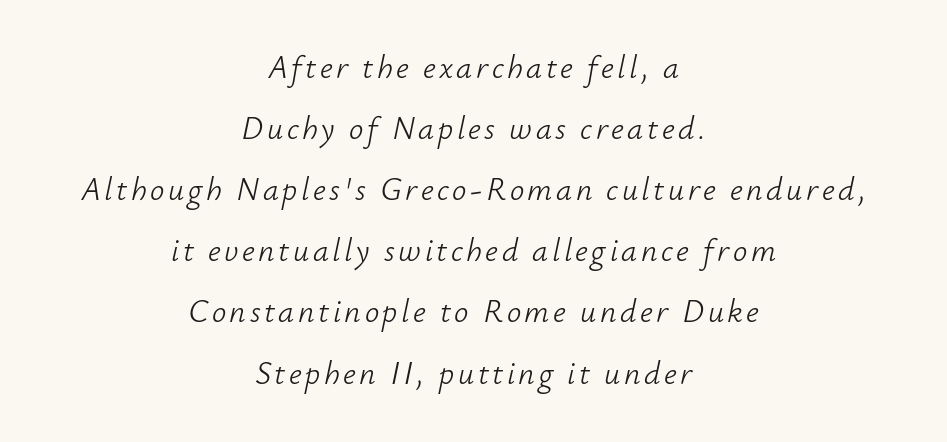
{"italic": "yes", "lean": "right", "slant_degrees": 12, "bold": "no", "weight": "light", "width": "normal", "stroke_contrast": "low", "x_height": "small", "monospaced": "no", "underline": "no", "align": "center", "line_spacing": "loose", "line_spacing_ratio": 1.91, "glyph_px": 32}
